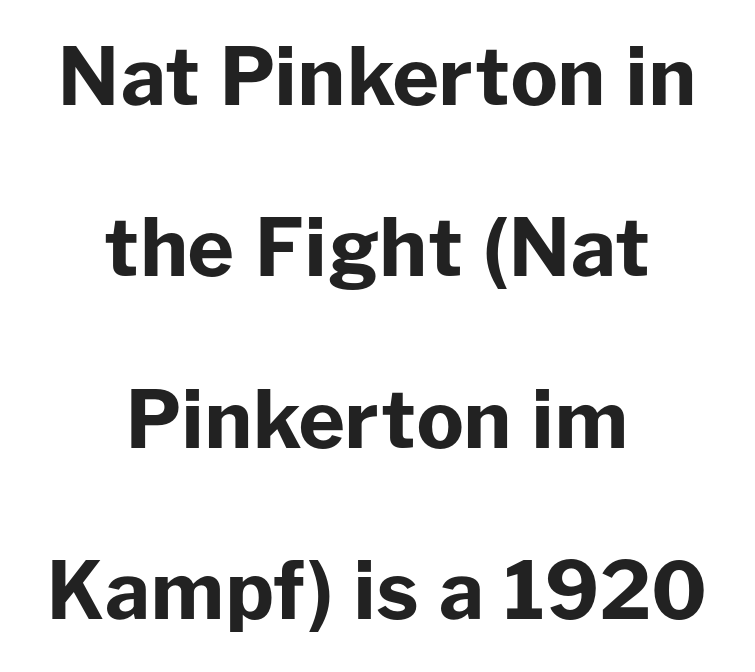
Anything drawn beneath the words? Only blank space. These lines are rendered in a variable-pitch font. The face used here has the dense, thick strokes of a bold. Are there feet on the stems? There aren't — it's a sans.
